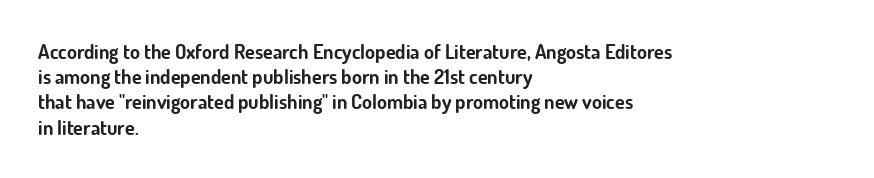
The image shows 20 px bold type, upright; set left-aligned, normal line spacing (1.26x), normal letter spacing, not underlined.
